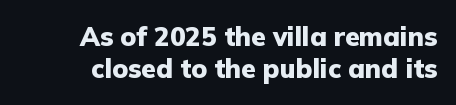
Italic? Not at all — the glyphs are vertical. The letterforms sit shoulder to shoulder at normal distance. Weight check: bold — yes, fully. Each row of text sits above clean, open space.
